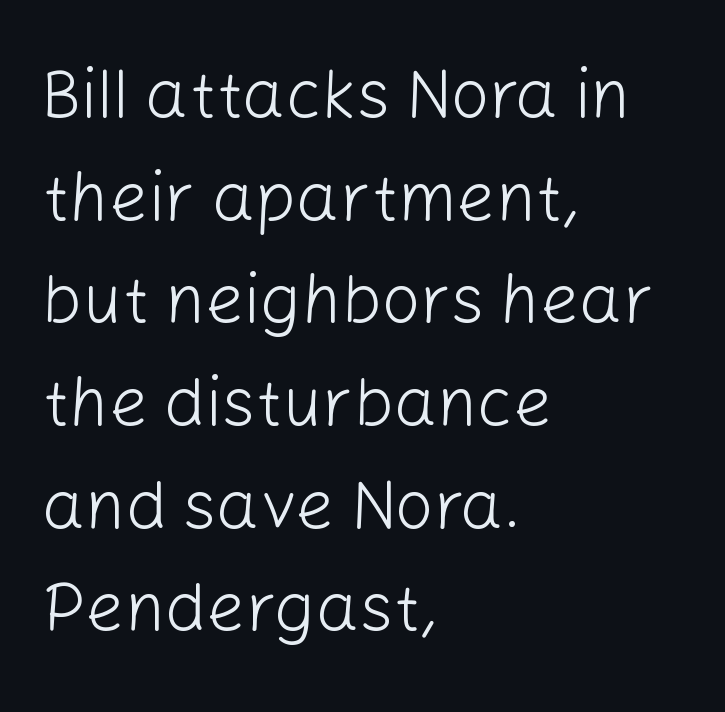
The image shows 68 px light sans-serif type, upright; set left-aligned, normal line spacing (1.51x), normal letter spacing, not underlined; low stroke contrast and a medium x-height.
